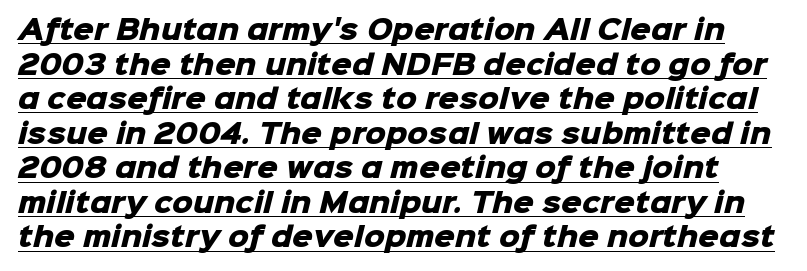
{"bold": "yes", "underline": "yes", "line_spacing": "normal", "line_spacing_ratio": 1.33, "letter_spacing": "normal", "letter_spacing_em": 0.0, "glyph_px": 26}
